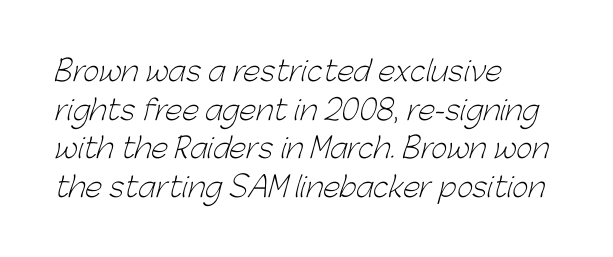
The leading is moderate, giving the passage an even texture. Typeset ragged right — the left edge is the straight one. A bare baseline throughout the passage. These glyphs show unthickened strokes, regular width or finer.
